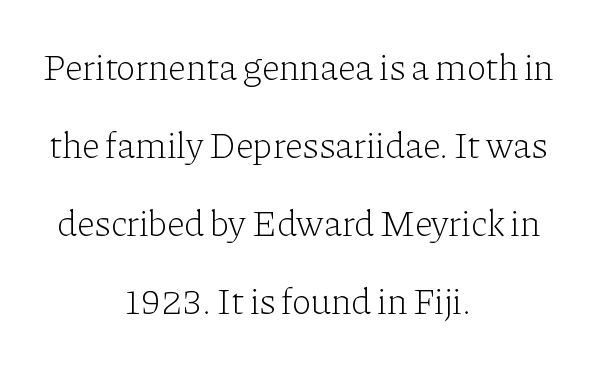
Q: Is the text bold? A: No.
Q: Is the text italic (slanted)? A: No, it is upright.
Q: Is the typeface a serif or a sans-serif typeface? A: Serif.
Q: Is the text underlined? A: No.
Q: How is the paragraph aligned? A: Centered.
Q: Is the spacing between letters normal or unusually wide? A: Normal.
Q: Is the spacing between lines tight, normal or loose? A: Loose.
Q: Width (condensed, normal, or wide)? A: Normal.
Q: Stroke contrast? A: Low.
Q: x-height? A: Medium.
Q: Monospaced? A: No.
